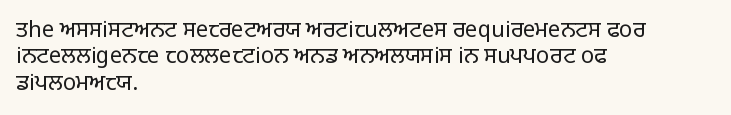
{"italic": "no", "bold": "no", "underline": "no", "align": "left", "line_spacing_ratio": 1.2, "letter_spacing": "normal", "letter_spacing_em": 0.0, "glyph_px": 22}
